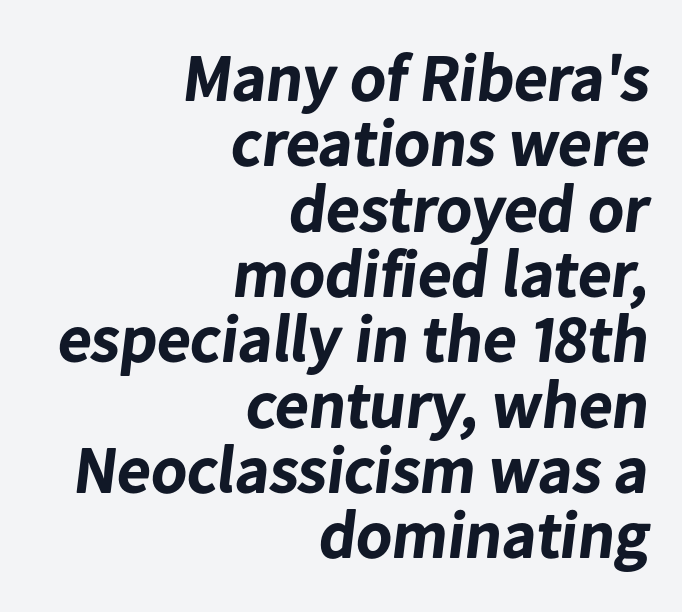
The image shows 66 px bold sans-serif type; set right-aligned, tight line spacing (0.99x), normal letter spacing, not underlined; low stroke contrast and a medium x-height.
